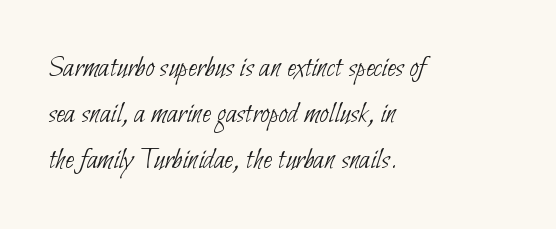
Proportional: the letters do not fall into vertical columns. The glyphs in this specimen are sans serif. These lines stack with their left ends in a neat column. The lines sit at an ordinary, default distance from one another. Vertical stems look standard width or narrower in stroke. Each row of text sits above clean, open space.
